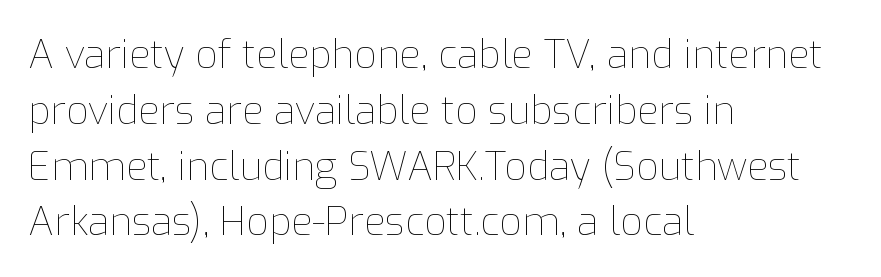
Heaviness? Minimal to ordinary, like unemphasized prose. Vertical strokes here are truly vertical. Note the varied advance widths — an 'i' is clearly narrower than an 'm'. This sample keeps an unexceptional amount of space between lines.
